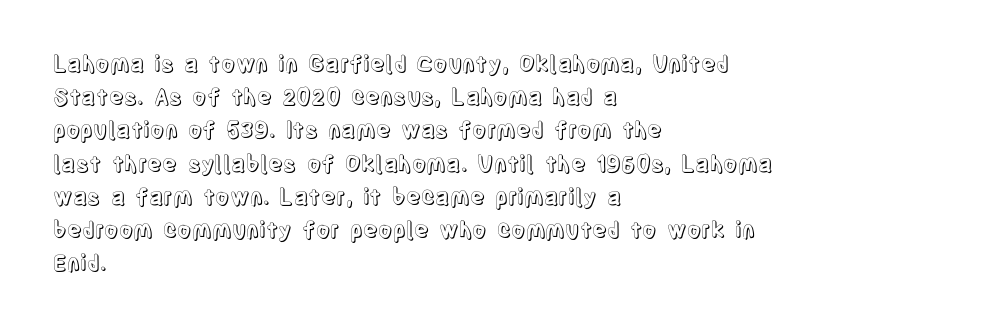
{"italic": "no", "underline": "no", "align": "left", "line_spacing": "normal", "line_spacing_ratio": 1.51, "letter_spacing": "normal", "letter_spacing_em": 0.0, "glyph_px": 22}
